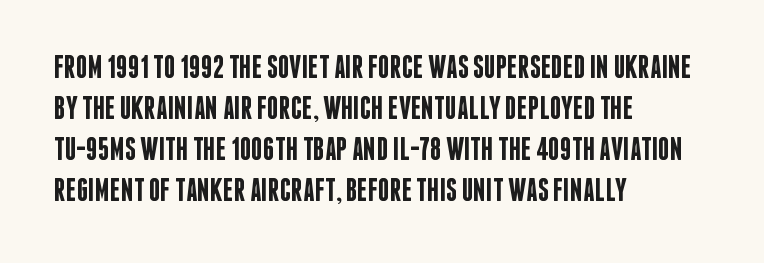
Does the weight exceed regular? Yes, but only to semibold. The passage shown is typed in a proportional face where columns would drift. To sum up the face: it is a sans, with no serifs. If you measured baseline to baseline, you'd find a middling distance. Designer's note — italics off, roman on. The rendering anchors every line to the left-hand side.
